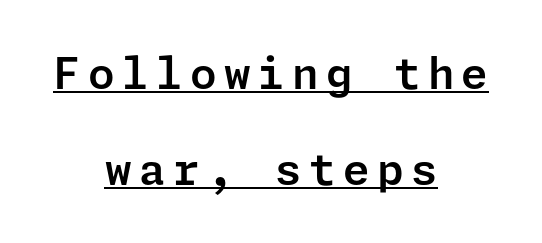
The typeface chosen for these lines omits serifs. The setting favours the middle, as headings and verse often do. A typesetter would mark this as roman, not italic. Whoever set this chose breathing room over compactness in the vertical rhythm. Descenders here cross a horizontal rule under the line.
